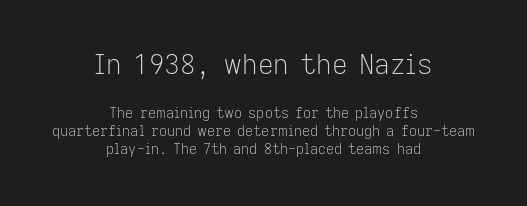
The image shows 27 px text type, upright; set centered, normal line spacing (1.3x), normal letter spacing, not underlined; the first (top) block is 1.93x larger.
